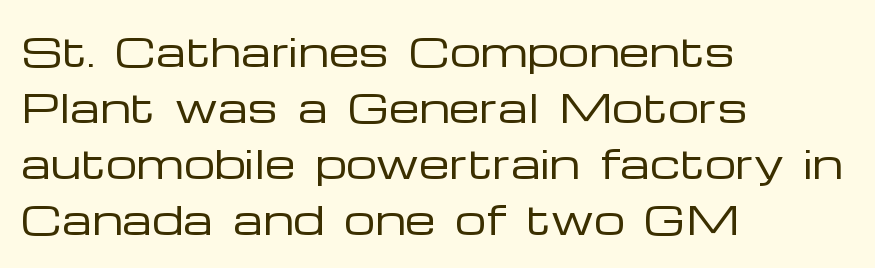
Q: Is the text bold? A: No.
Q: Is the text italic (slanted)? A: No, it is upright.
Q: Is the typeface a serif or a sans-serif typeface? A: Sans-serif.
Q: Is the text underlined? A: No.
Q: How is the paragraph aligned? A: Left-aligned.
Q: Is the spacing between letters normal or unusually wide? A: Normal.
Q: Is the spacing between lines tight, normal or loose? A: Normal.
Q: Width (condensed, normal, or wide)? A: Wide.
Q: Stroke contrast? A: Low.
Q: x-height? A: Medium.
Q: Monospaced? A: No.
